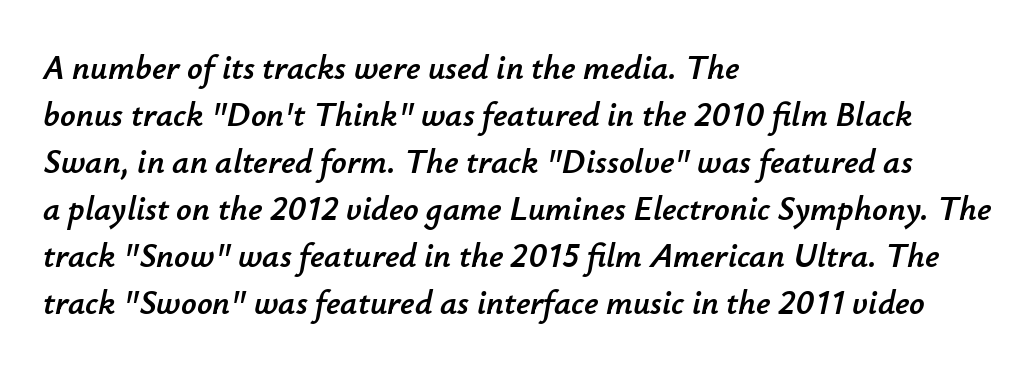
The image shows 34 px text type, italic (leaning right); set left-aligned, normal line spacing (1.38x), normal letter spacing, not underlined; low stroke contrast and a small x-height.
